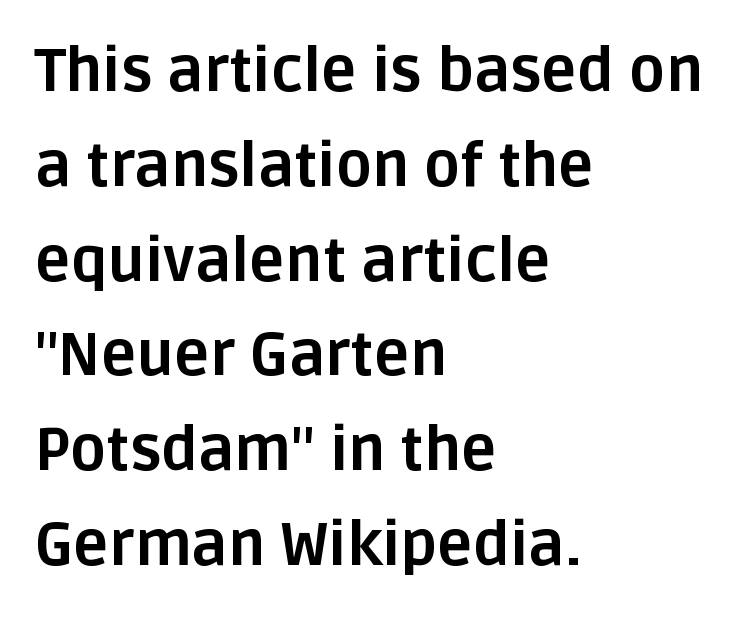
The gap between lines stays unmarked. Each letter's strokes conclude bluntly, with no projecting serifs. All the whitespace from short lines collects on the right. Weight check: bold — yes, fully. Tracking value appears to be zero — textbook default spacing. If you measured baseline to baseline, you'd find a middling distance.
